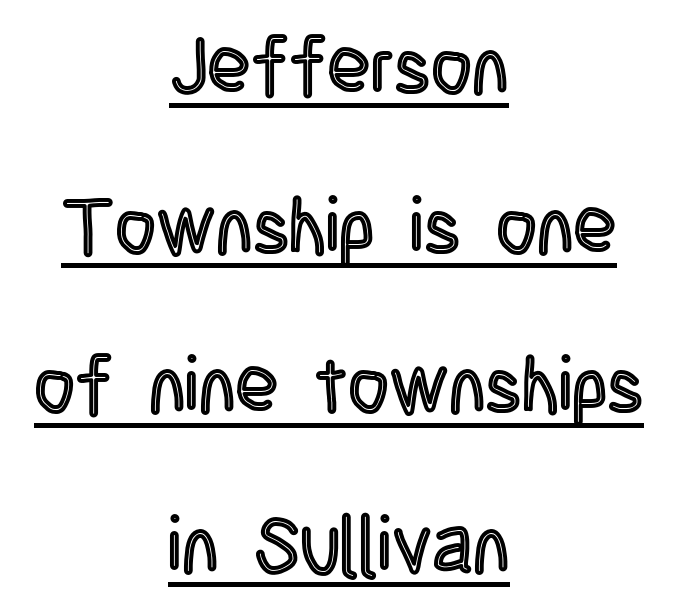
The face used here is rendered with its standard letterfit. Somebody hit Ctrl+U on this one — the words are underlined. Does the leading feel generous? Absolutely, it's lavish. Each letter keeps its own natural width here, so spacing adapts to shape.
